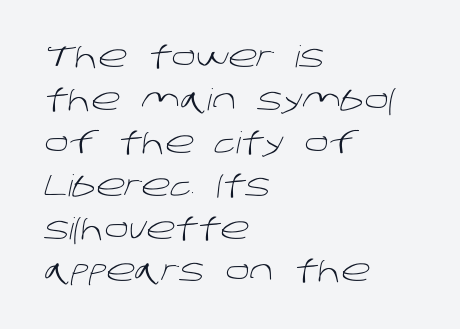
The image shows 30 px light sans-serif type; set left-aligned, normal line spacing (1.43x), normal letter spacing, not underlined; low stroke contrast and a large x-height.
